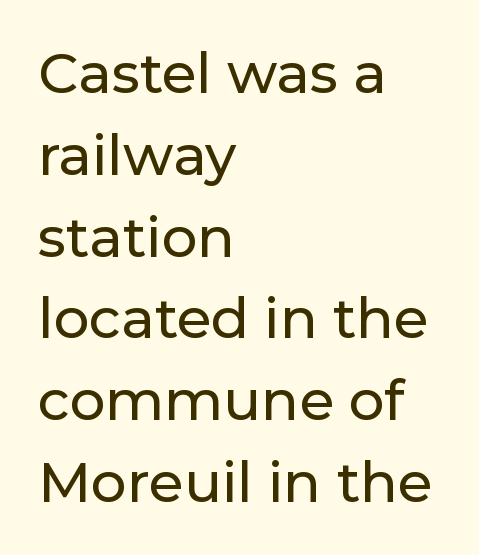
Q: Is the text italic (slanted)? A: No, it is upright.
Q: Is the typeface a serif or a sans-serif typeface? A: Sans-serif.
Q: Is the text underlined? A: No.
Q: How is the paragraph aligned? A: Left-aligned.
Q: Is the spacing between letters normal or unusually wide? A: Normal.
Q: Is the spacing between lines tight, normal or loose? A: Normal.
Q: Width (condensed, normal, or wide)? A: Normal.
Q: Stroke contrast? A: Low.
Q: x-height? A: Medium.
Q: Monospaced? A: No.
